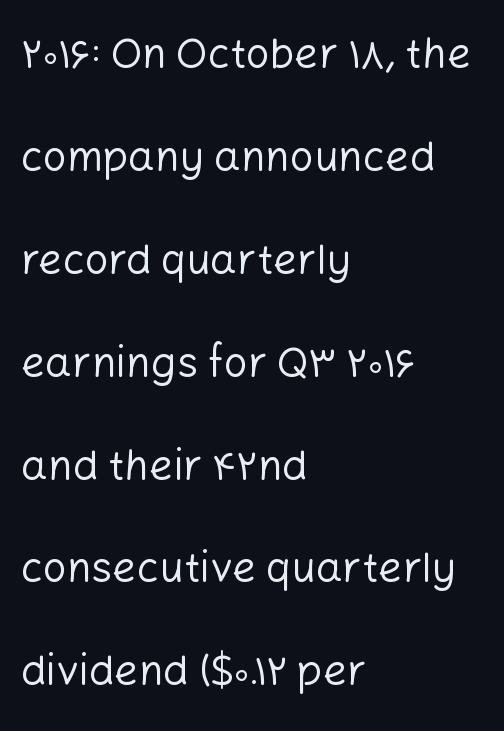
{"serif": "no", "italic": "no", "bold": "no", "weight": "regular", "width": "normal", "stroke_contrast": "low", "x_height": "medium", "monospaced": "no", "underline": "no", "align": "left", "line_spacing": "loose", "line_spacing_ratio": 2.45, "letter_spacing": "normal", "letter_spacing_em": 0.0, "glyph_px": 42}
